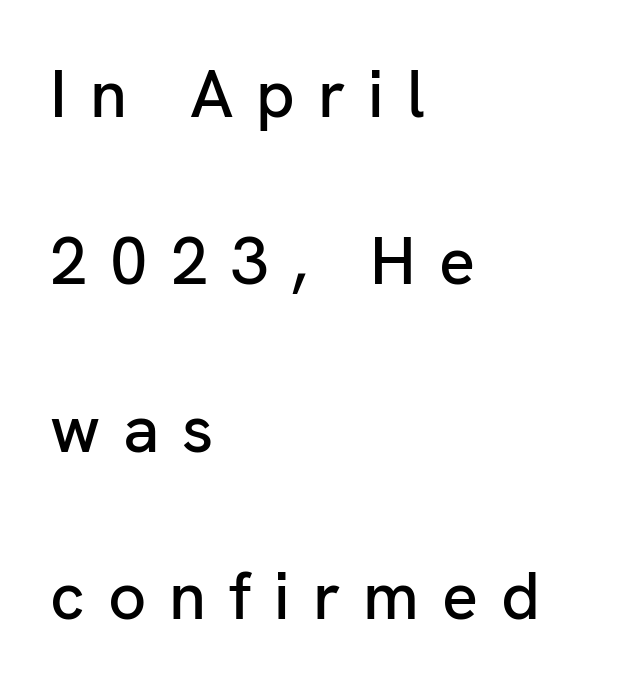
The image shows 67 px sans-serif type, upright; set left-aligned, loose line spacing (2.5x), unusually wide letter spacing (+0.34 em), not underlined; low stroke contrast and a medium x-height.
